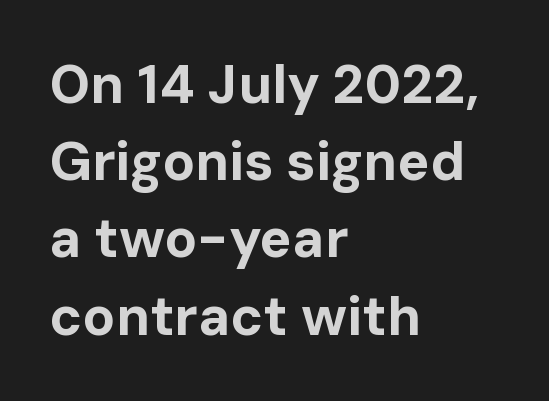
{"serif": "no", "italic": "no", "bold": "yes", "weight": "bold", "width": "normal", "stroke_contrast": "low", "x_height": "medium", "monospaced": "no", "underline": "no", "align": "left", "line_spacing": "normal", "line_spacing_ratio": 1.43, "letter_spacing": "normal", "letter_spacing_em": 0.0, "glyph_px": 54}
